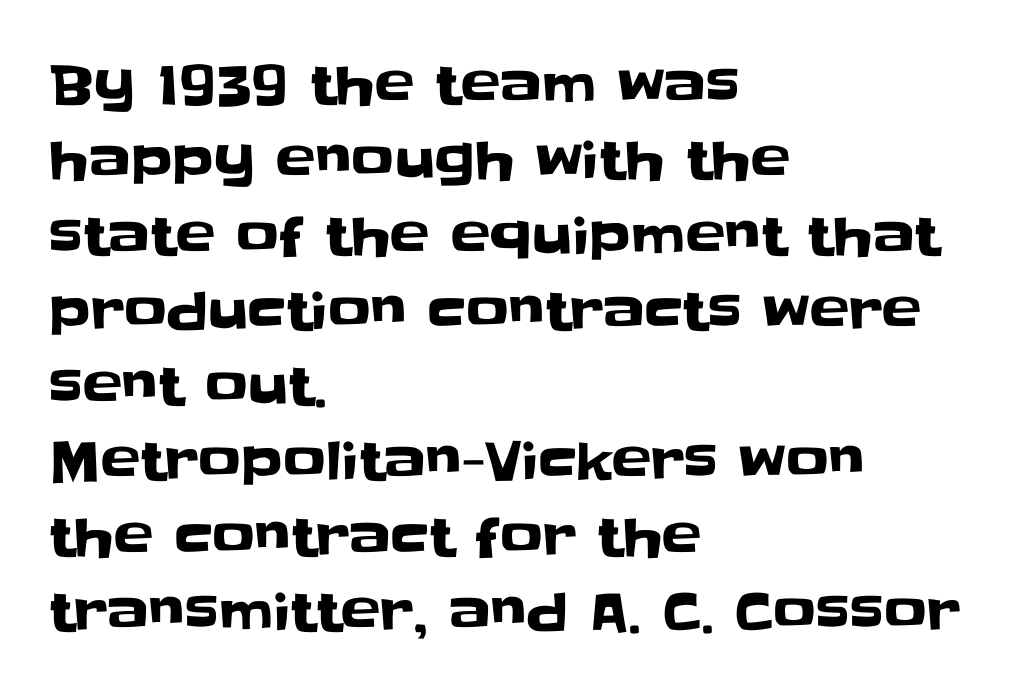
{"serif": "no", "italic": "no", "width": "normal", "stroke_contrast": "low", "x_height": "large", "monospaced": "no", "underline": "no", "align": "left", "line_spacing": "normal", "line_spacing_ratio": 1.42, "letter_spacing": "normal", "letter_spacing_em": 0.0, "glyph_px": 53}
